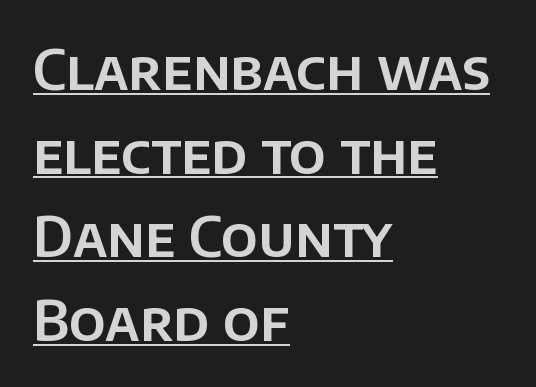
Q: Is the text italic (slanted)? A: No, it is upright.
Q: Is the typeface a serif or a sans-serif typeface? A: Sans-serif.
Q: Is the text underlined? A: Yes.
Q: How is the paragraph aligned? A: Left-aligned.
Q: Is the spacing between letters normal or unusually wide? A: Normal.
Q: Is the spacing between lines tight, normal or loose? A: Normal.
Q: Width (condensed, normal, or wide)? A: Normal.
Q: Stroke contrast? A: Low.
Q: x-height? A: Large.
Q: Monospaced? A: No.
